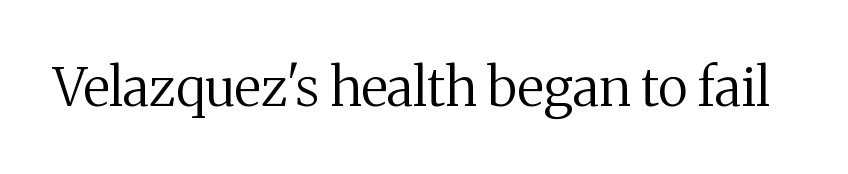
The text was rendered using a seriffed face with decorative stroke endings. On a weight scale, this lands at 450 or below. The axis of the letterforms is exactly vertical. Descender tails drop into unmarked territory.
